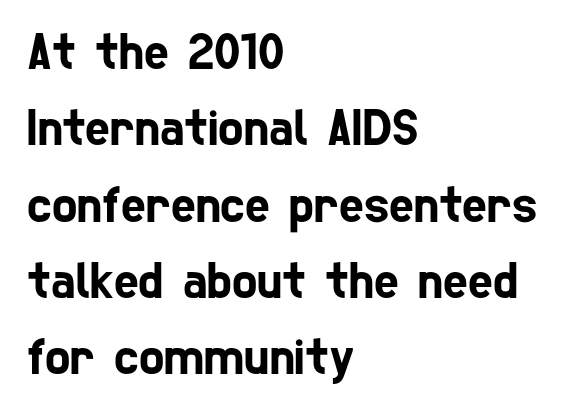
The image shows 53 px condensed sans-serif type; set left-aligned, normal line spacing (1.44x), normal letter spacing, not underlined; low stroke contrast and a medium x-height.
